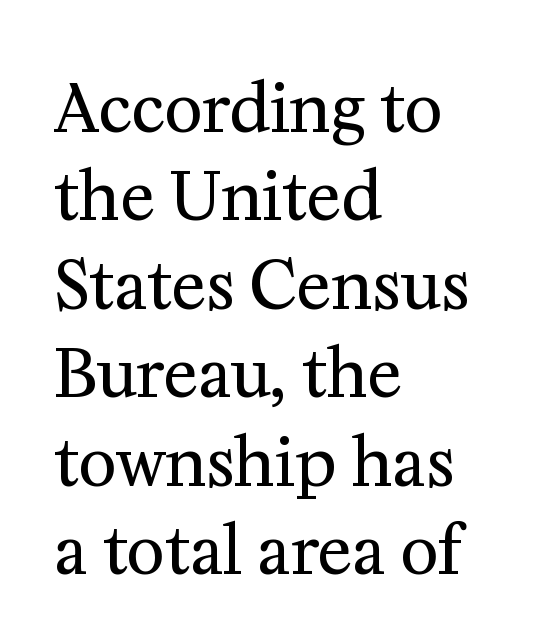
The image shows 65 px regular-weight serif type, upright; set left-aligned, normal line spacing (1.36x), normal letter spacing, not underlined; medium stroke contrast and a medium x-height.
